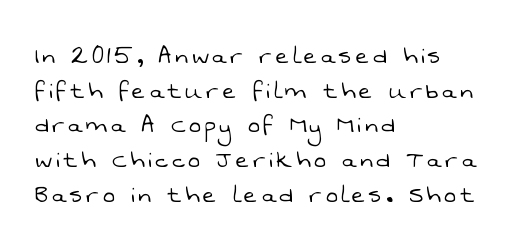
Q: Is the text bold? A: No.
Q: Is the typeface a serif or a sans-serif typeface? A: Sans-serif.
Q: Is the text underlined? A: No.
Q: How is the paragraph aligned? A: Left-aligned.
Q: Width (condensed, normal, or wide)? A: Normal.
Q: Stroke contrast? A: Low.
Q: x-height? A: Medium.
Q: Monospaced? A: No.
